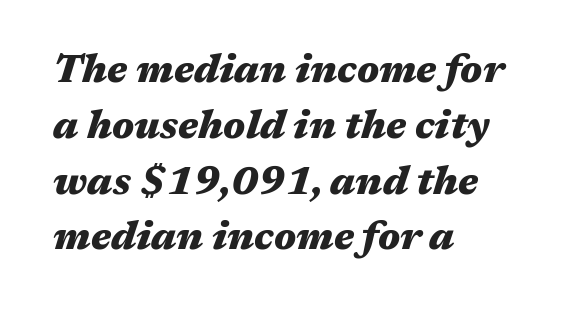
Designer's note — italics engaged. Character widths vary here, with narrow letters taking less room than wide ones. The space beneath each line is pristine and unruled. Baseline-to-baseline distance is the conventional proportion of letter height.
